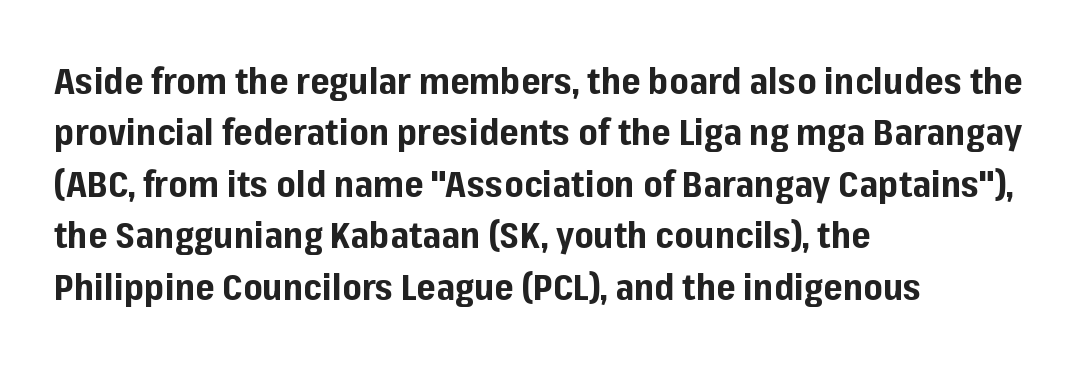
{"serif": "no", "italic": "no", "bold": "yes", "weight": "bold", "width": "normal", "stroke_contrast": "low", "x_height": "medium", "monospaced": "no", "underline": "no", "align": "left", "line_spacing": "normal", "line_spacing_ratio": 1.39, "letter_spacing": "normal", "letter_spacing_em": 0.0, "glyph_px": 37}
